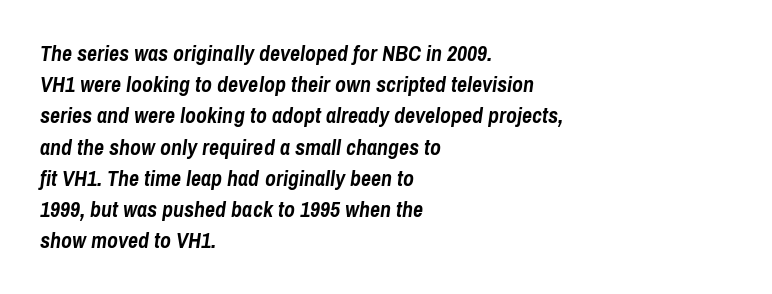
{"italic": "yes", "lean": "right", "slant_degrees": 8, "bold": "yes", "underline": "no", "align": "left", "line_spacing": "normal", "line_spacing_ratio": 1.42, "letter_spacing": "normal", "letter_spacing_em": 0.0, "glyph_px": 22}
